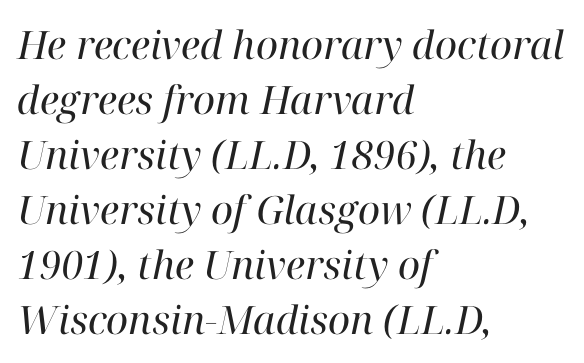
{"serif": "yes", "italic": "yes", "lean": "right", "slant_degrees": 12, "bold": "no", "weight": "regular", "width": "normal", "stroke_contrast": "high", "x_height": "medium", "monospaced": "no", "underline": "no", "align": "left", "line_spacing": "normal", "line_spacing_ratio": 1.41, "letter_spacing": "normal", "letter_spacing_em": 0.0, "glyph_px": 39}
